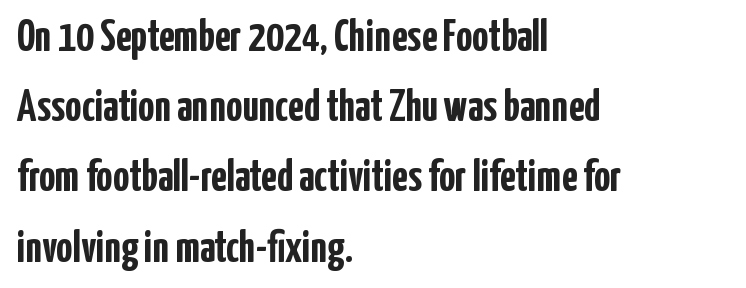
Q: Is the text bold? A: Yes.
Q: Is the text italic (slanted)? A: No, it is upright.
Q: Is the typeface a serif or a sans-serif typeface? A: Sans-serif.
Q: Is the text underlined? A: No.
Q: How is the paragraph aligned? A: Left-aligned.
Q: Is the spacing between letters normal or unusually wide? A: Normal.
Q: Is the spacing between lines tight, normal or loose? A: Normal.
Q: Width (condensed, normal, or wide)? A: Condensed.
Q: Stroke contrast? A: Low.
Q: x-height? A: Medium.
Q: Monospaced? A: No.
